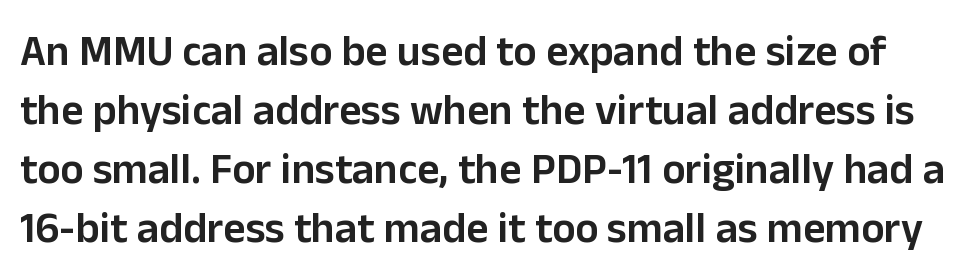
{"serif": "no", "italic": "no", "bold": "semi", "weight": "semibold", "width": "normal", "stroke_contrast": "low", "x_height": "medium", "monospaced": "no", "underline": "no", "line_spacing": "normal", "line_spacing_ratio": 1.37, "letter_spacing": "normal", "letter_spacing_em": 0.0, "glyph_px": 43}
